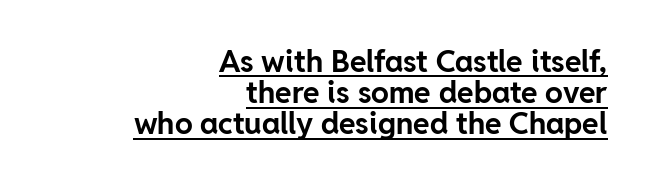
The image shows 30 px bold sans-serif type, upright; set right-aligned, tight line spacing (1.04x), normal letter spacing, underlined; low stroke contrast and a medium x-height.
